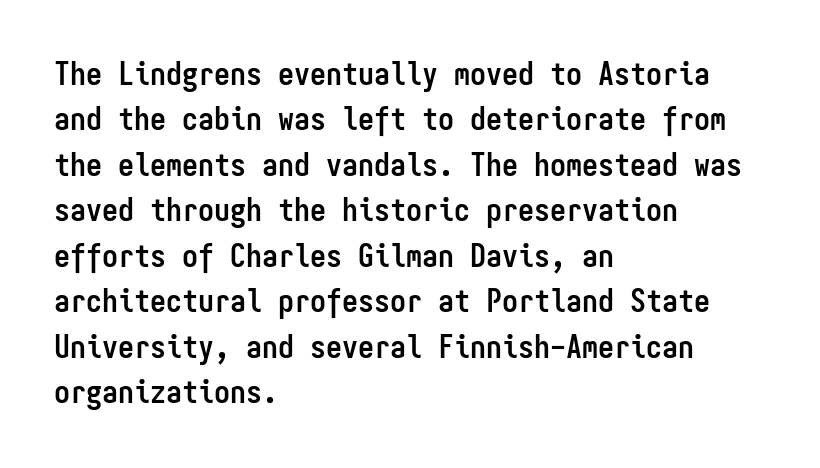
{"serif": "no", "italic": "no", "bold": "yes", "weight": "semibold", "width": "condensed", "stroke_contrast": "low", "x_height": "medium", "monospaced": "yes", "underline": "no", "align": "left", "line_spacing": "normal", "line_spacing_ratio": 1.42, "letter_spacing": "normal", "letter_spacing_em": 0.0, "glyph_px": 32}
